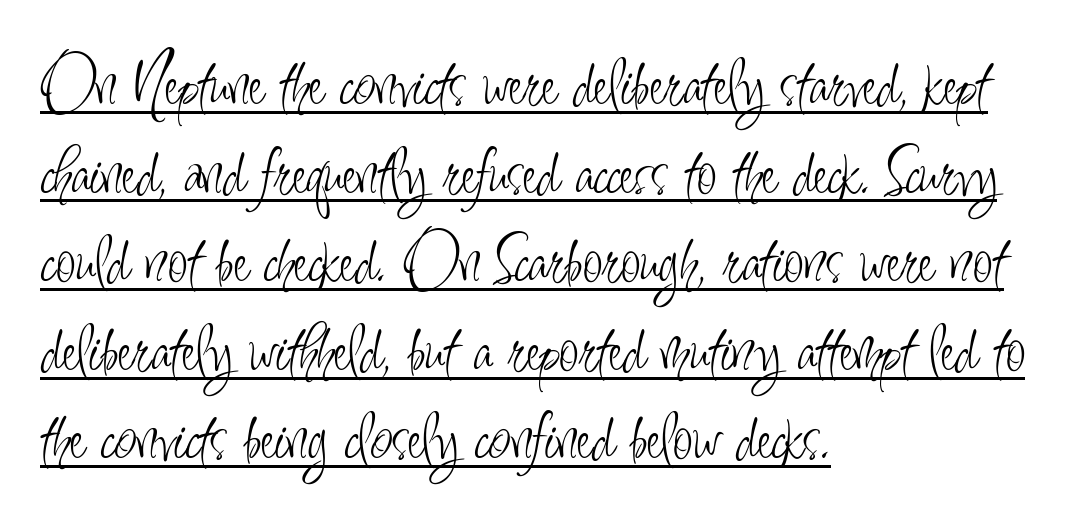
Check where the strokes stop: nothing finishes them off — pure sans. Short note: letters normally spaced. The words here are underlined. The passage shown is typed in a proportional face where columns would drift. Where is the straight margin? On the left.
